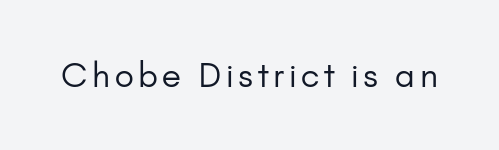
You could not count columns in this text — the font is proportionally spaced. The type sits square on the baseline with zero lean. Letters rest on an invisible, unmarked baseline. Type style note: lacks serifs. Stroke thickness stays within the range of a standard reading face or lighter.
